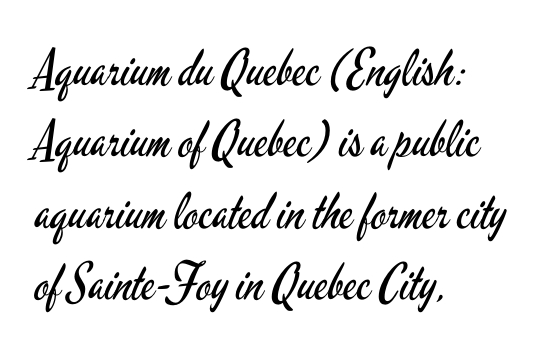
The image shows 50 px regular-weight, condensed sans-serif type; set left-aligned, normal line spacing (1.43x), normal letter spacing, not underlined; low stroke contrast and a small x-height.
